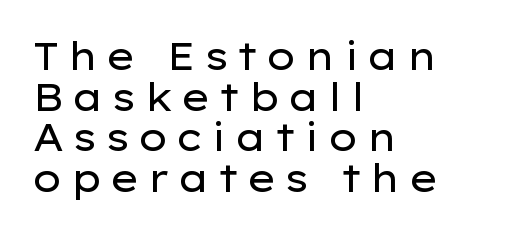
Honestly, there is no underline to notice here at all. The letters carry no serifs — their stems end cleanly without finishing strokes. Stems here are at most as thick as an everyday book face. Note the varied advance widths — an 'i' is clearly narrower than an 'm'. These lines are set flush left with a ragged right edge.
